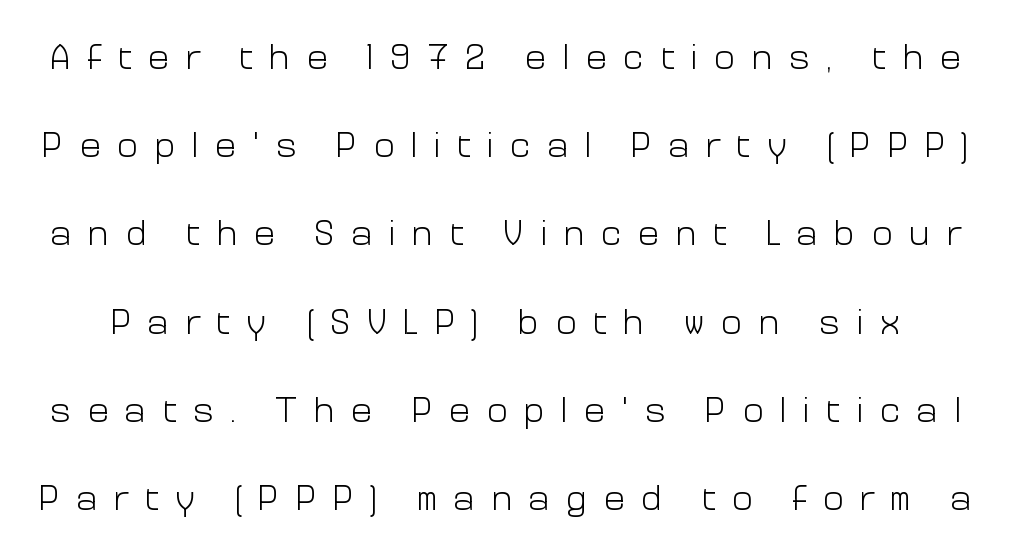
The image shows 36 px light sans-serif type, upright; set loose line spacing (2.45x), unusually wide letter spacing (+0.44 em), not underlined; low stroke contrast and a medium x-height.
